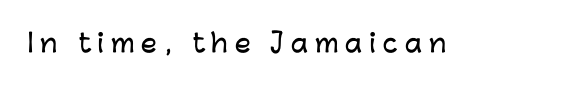
Compared with typical body copy, the letter spacing here is much looser. These lines were composed using upright roman letters. Letters rest on an invisible, unmarked baseline.
